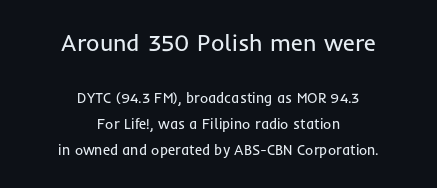
The letters look calm and open, with moderate or lighter stems. Whoever set this made the first block the dominant, larger element. Caption: standard tracking, unaltered. This rendering uses center alignment, leaving both contours irregular but symmetric. Has an underline been added? It has not. Characters remain perfectly vertical along every line.
